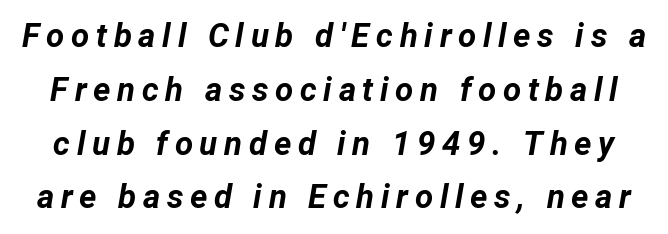
Q: Is the text bold? A: Yes.
Q: Is the text italic (slanted)? A: Yes, it leans right by about 12 degrees.
Q: Is the text underlined? A: No.
Q: Is the spacing between letters normal or unusually wide? A: Unusually wide.
Q: Is the spacing between lines tight, normal or loose? A: Normal.
Q: Width (condensed, normal, or wide)? A: Normal.
Q: Stroke contrast? A: Low.
Q: x-height? A: Medium.
Q: Monospaced? A: No.
